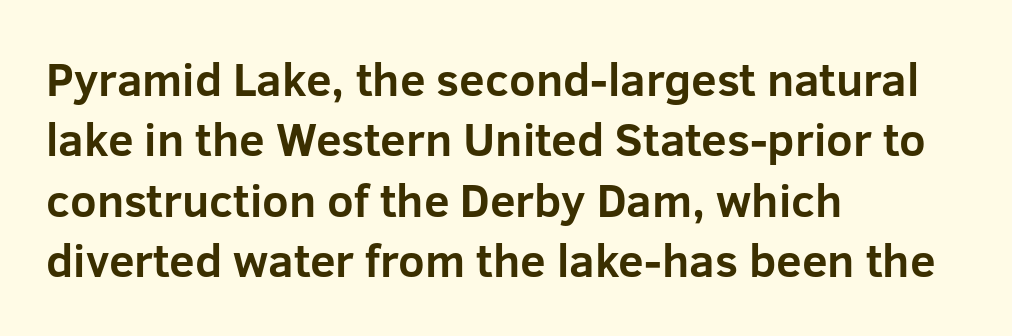
The image shows 46 px bold sans-serif type, upright; set left-aligned, normal line spacing (1.31x), normal letter spacing, not underlined; low stroke contrast and a medium x-height.
